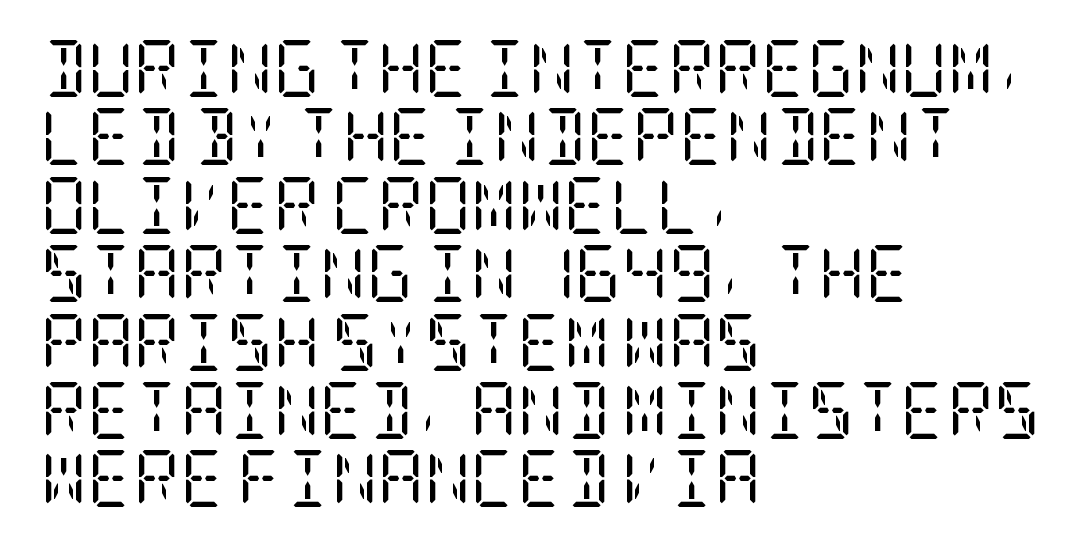
{"serif": "yes", "italic": "no", "bold": "no", "weight": "regular", "width": "condensed", "stroke_contrast": "low", "x_height": "large", "underline": "no", "align": "left", "line_spacing_ratio": 1.2, "letter_spacing": "normal", "letter_spacing_em": 0.0, "glyph_px": 57}
